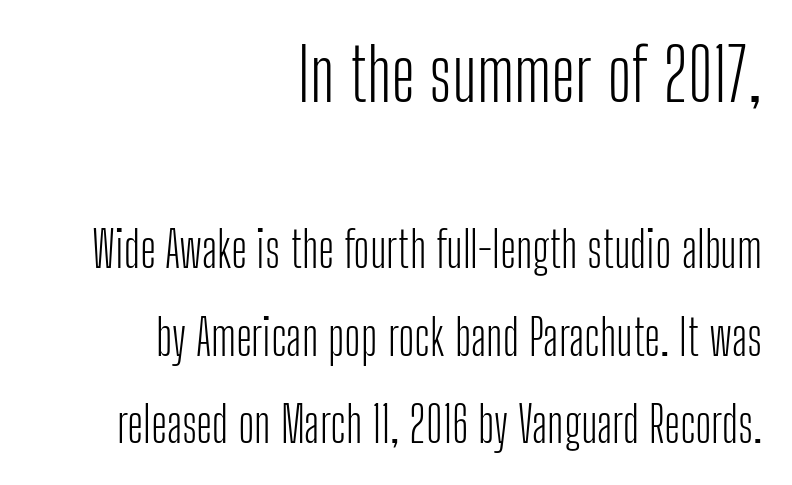
The baseline area is clear. The typeface chosen for these lines omits serifs. A typesetter would call this zero additional tracking. Is there any slant? The stems are plumb. Vertical stems look standard width or narrower in stroke. You get the large type first, then a drop to smaller type.
